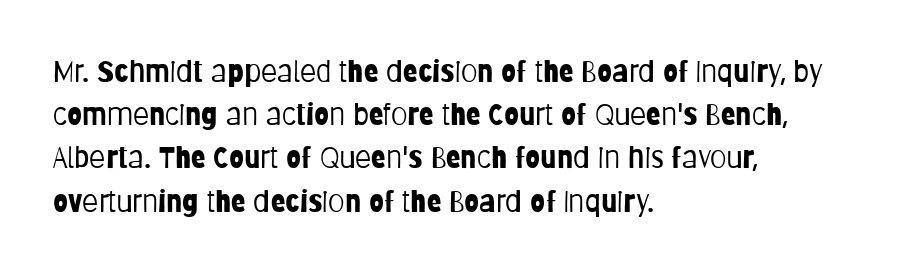
{"serif": "no", "italic": "no", "bold": "no", "weight": "light", "width": "condensed", "stroke_contrast": "low", "x_height": "large", "monospaced": "no", "underline": "no", "align": "left", "line_spacing": "normal", "line_spacing_ratio": 1.44, "letter_spacing": "normal", "letter_spacing_em": 0.0, "glyph_px": 30}
